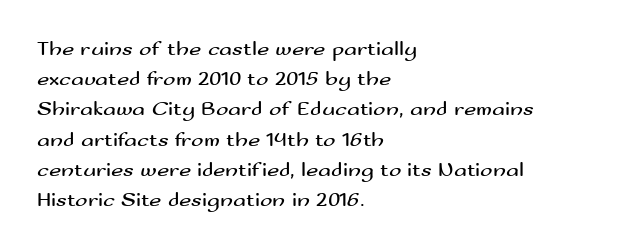
The image shows 21 px text type, upright; set left-aligned, normal line spacing (1.44x), normal letter spacing, not underlined.
